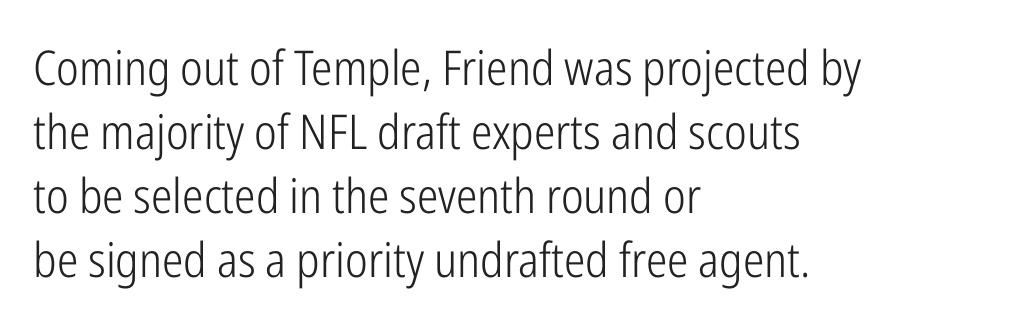
Q: Is the text bold? A: No.
Q: Is the text italic (slanted)? A: No, it is upright.
Q: Is the typeface a serif or a sans-serif typeface? A: Sans-serif.
Q: Is the text underlined? A: No.
Q: How is the paragraph aligned? A: Left-aligned.
Q: Is the spacing between letters normal or unusually wide? A: Normal.
Q: Is the spacing between lines tight, normal or loose? A: Normal.
Q: Width (condensed, normal, or wide)? A: Condensed.
Q: Stroke contrast? A: Low.
Q: x-height? A: Medium.
Q: Monospaced? A: No.
